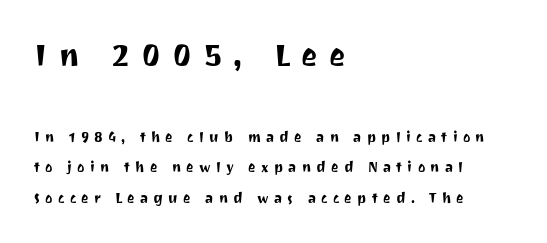
Q: Is the text italic (slanted)? A: No, it is upright.
Q: Is the typeface a serif or a sans-serif typeface? A: Sans-serif.
Q: Is the text underlined? A: No.
Q: How is the paragraph aligned? A: Left-aligned.
Q: Is the spacing between letters normal or unusually wide? A: Unusually wide.
Q: Is the spacing between lines tight, normal or loose? A: Loose.
Q: Which block of text is set in a larger size, the first (top) or the second (bottom)? A: The first (top) one.
Q: Width (condensed, normal, or wide)? A: Normal.
Q: Stroke contrast? A: Medium.
Q: x-height? A: Medium.
Q: Monospaced? A: No.
